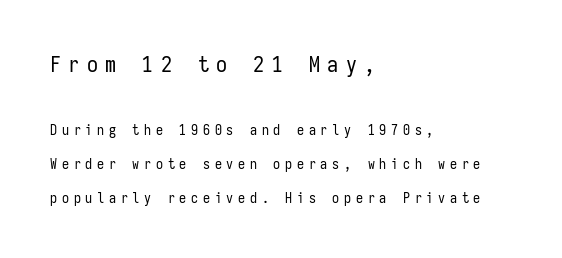
Q: Is the text bold? A: No.
Q: Is the text italic (slanted)? A: No, it is upright.
Q: Is the text underlined? A: No.
Q: How is the paragraph aligned? A: Left-aligned.
Q: Is the spacing between letters normal or unusually wide? A: Unusually wide.
Q: Is the spacing between lines tight, normal or loose? A: Loose.
Q: Which block of text is set in a larger size, the first (top) or the second (bottom)? A: The first (top) one.
